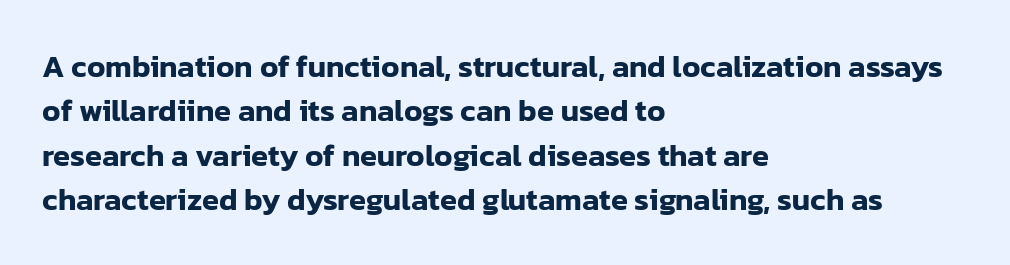
{"serif": "no", "italic": "no", "width": "normal", "stroke_contrast": "low", "x_height": "medium", "monospaced": "no", "underline": "no", "align": "left", "line_spacing": "normal", "line_spacing_ratio": 1.43, "letter_spacing": "normal", "letter_spacing_em": 0.0, "glyph_px": 31}
